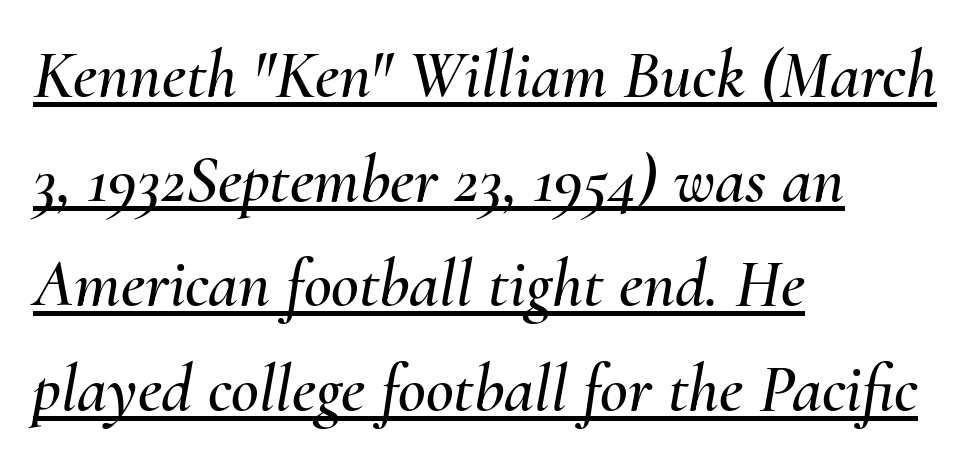
The compositor pushed each line to the left boundary. The rendering applies a slant to the glyphs. Here the glyphs are tracked normally, forming tight word shapes. The rows are spaced the way most documents space them. Honestly, the underline is the first thing you notice here. Looks like regular typesetting: each glyph gets only the width it needs.
